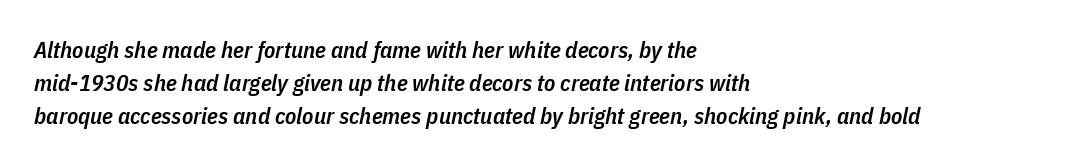
Plain, unruled lines of type. Is the letter spacing exaggerated? No — it looks like the ordinary default. Vertically, the passage feels balanced, rows spaced as you'd expect. What weight is shown? A semibold, between regular and bold. The lettering tilts uniformly, giving the passage an italic look.
